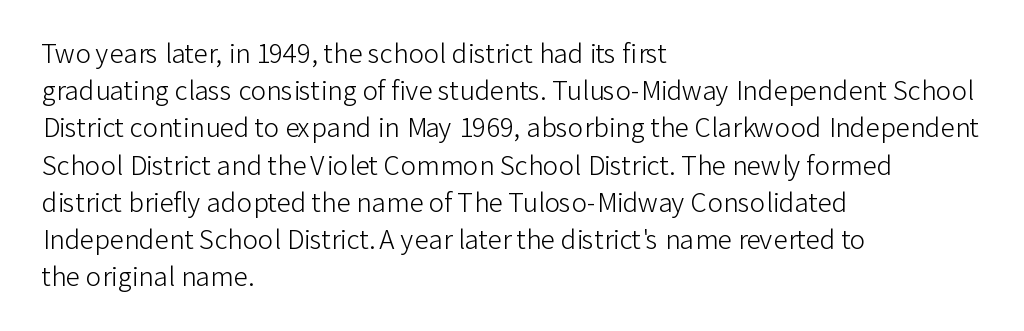
{"italic": "no", "bold": "no", "underline": "no", "align": "left", "line_spacing": "normal", "line_spacing_ratio": 1.43, "letter_spacing": "normal", "letter_spacing_em": 0.0, "glyph_px": 26}
